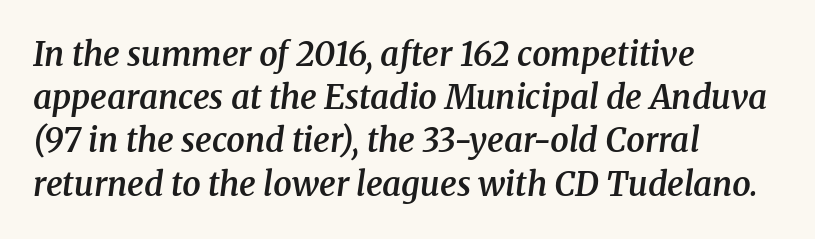
The image shows 33 px semibold serif type, italic (leaning right); set left-aligned, normal line spacing (1.31x), normal letter spacing, not underlined; medium stroke contrast and a medium x-height.
